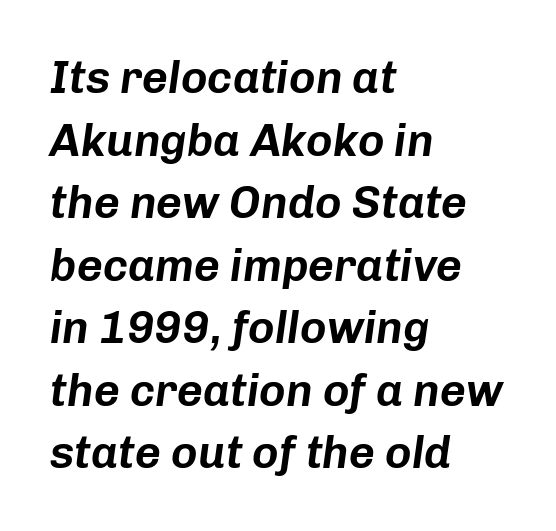
{"italic": "yes", "lean": "right", "slant_degrees": 8, "width": "normal", "stroke_contrast": "low", "x_height": "medium", "monospaced": "no", "underline": "no", "align": "left", "line_spacing": "normal", "line_spacing_ratio": 1.39, "letter_spacing": "normal", "letter_spacing_em": 0.0, "glyph_px": 45}
